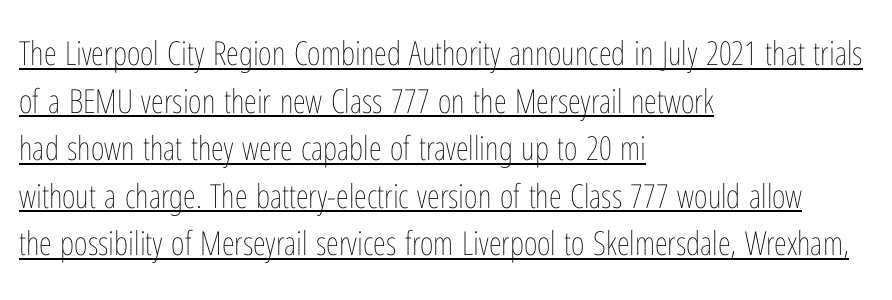
Q: Is the text bold? A: No.
Q: Is the text italic (slanted)? A: No, it is upright.
Q: Is the text underlined? A: Yes.
Q: How is the paragraph aligned? A: Left-aligned.
Q: Is the spacing between letters normal or unusually wide? A: Normal.
Q: Is the spacing between lines tight, normal or loose? A: Normal.
Q: Width (condensed, normal, or wide)? A: Condensed.
Q: Stroke contrast? A: Low.
Q: x-height? A: Medium.
Q: Monospaced? A: No.
